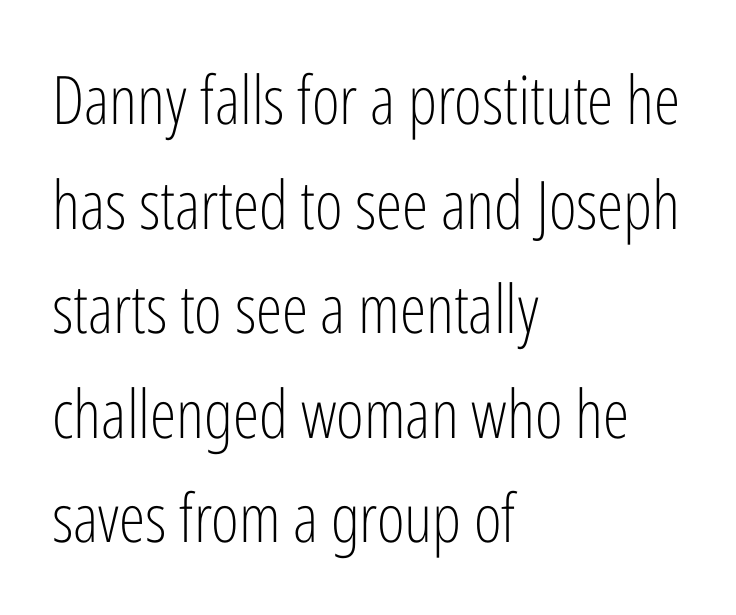
Q: Is the text bold? A: No.
Q: Is the text italic (slanted)? A: No, it is upright.
Q: Is the typeface a serif or a sans-serif typeface? A: Sans-serif.
Q: Is the text underlined? A: No.
Q: How is the paragraph aligned? A: Left-aligned.
Q: Is the spacing between letters normal or unusually wide? A: Normal.
Q: Is the spacing between lines tight, normal or loose? A: Normal.
Q: Width (condensed, normal, or wide)? A: Condensed.
Q: Stroke contrast? A: Low.
Q: x-height? A: Medium.
Q: Monospaced? A: No.
